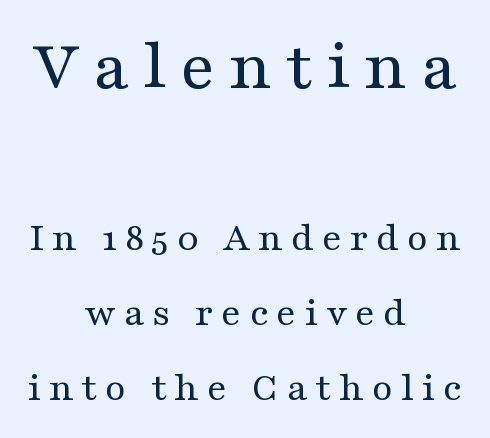
A student would notice the top passage is typeset larger than what follows. Descender tails drop into unmarked territory. Leftover space on each line is divided equally before and after the words. Ordinary non-slanted type is in use. Stroke thickness stays within the range of a standard reading face or lighter. Small tapered or slab feet sit at the stroke ends, so this counts as serif.
